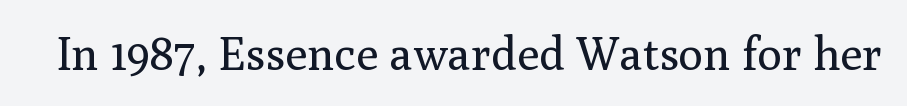
{"serif": "yes", "italic": "no", "bold": "no", "weight": "regular", "width": "normal", "stroke_contrast": "medium", "x_height": "medium", "monospaced": "no", "underline": "no", "letter_spacing": "normal", "letter_spacing_em": 0.0, "glyph_px": 46}
